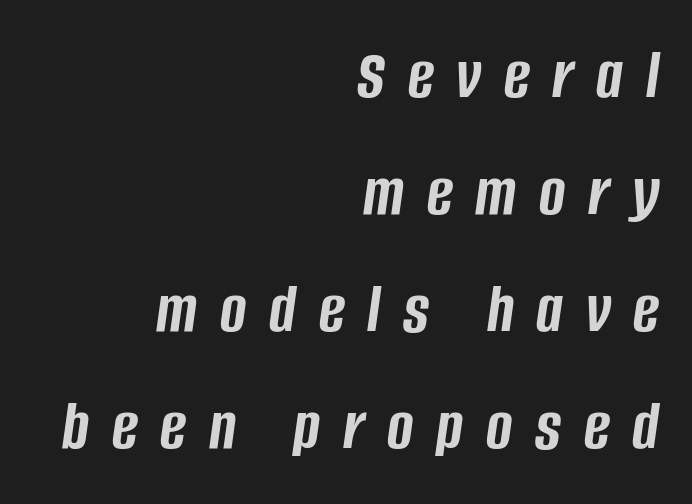
The passage shown stacks its lines at a standard gap. The lines are quadded right. Observe the wide spacing: letters keep a clear distance from each other. Beneath every word, the page is bare. Typesetter's note: full bold, strokes at maximum text heaviness.
